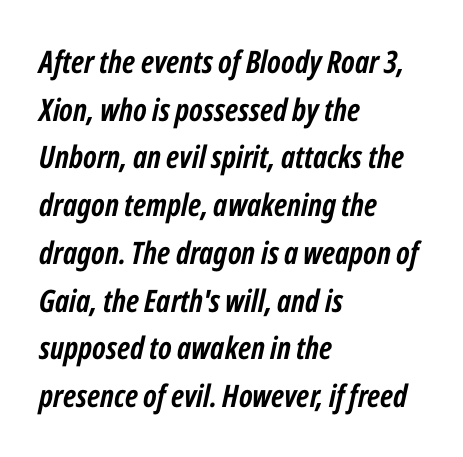
Line spacing here is normal. The compositor pushed each line to the left boundary. Would a proofreader flag this as italicized? Yes. Characters follow at the spacing the type designer built in. What weight is shown? A full bold with thick strokes.
